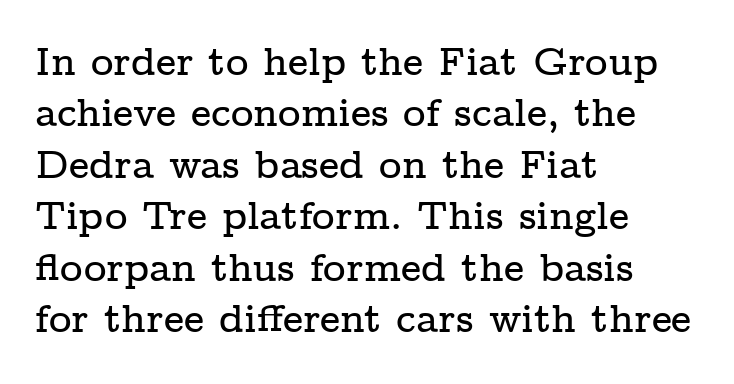
Q: Is the text italic (slanted)? A: No, it is upright.
Q: Is the typeface a serif or a sans-serif typeface? A: Serif.
Q: Is the text underlined? A: No.
Q: How is the paragraph aligned? A: Left-aligned.
Q: Is the spacing between letters normal or unusually wide? A: Normal.
Q: Is the spacing between lines tight, normal or loose? A: Normal.
Q: Width (condensed, normal, or wide)? A: Wide.
Q: Stroke contrast? A: Low.
Q: x-height? A: Medium.
Q: Monospaced? A: No.
